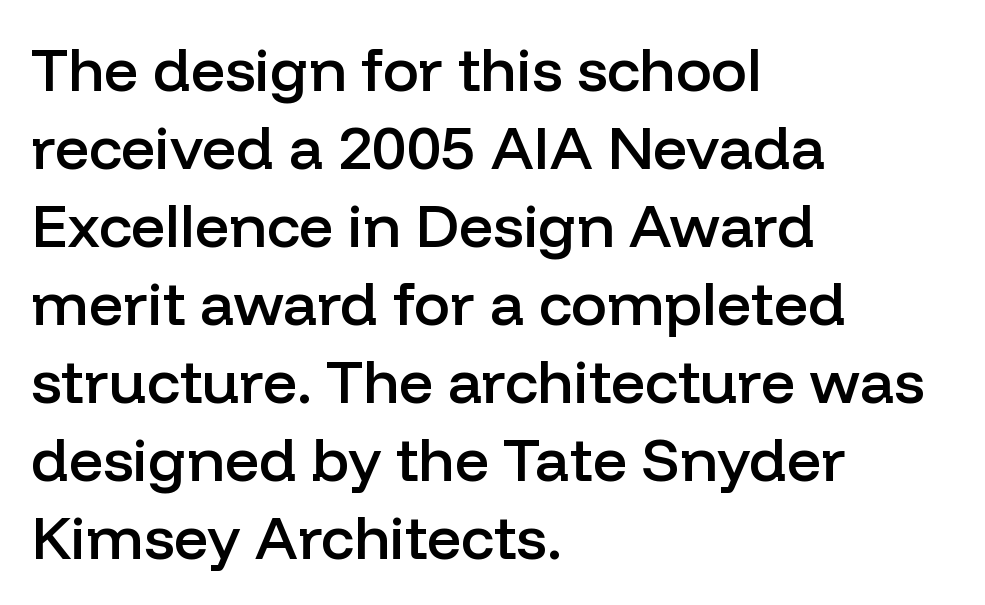
Q: Is the text bold? A: Semi-bold.
Q: Is the text italic (slanted)? A: No, it is upright.
Q: Is the typeface a serif or a sans-serif typeface? A: Sans-serif.
Q: Is the text underlined? A: No.
Q: How is the paragraph aligned? A: Left-aligned.
Q: Is the spacing between letters normal or unusually wide? A: Normal.
Q: Is the spacing between lines tight, normal or loose? A: Normal.
Q: Width (condensed, normal, or wide)? A: Normal.
Q: Stroke contrast? A: Low.
Q: x-height? A: Medium.
Q: Monospaced? A: No.
